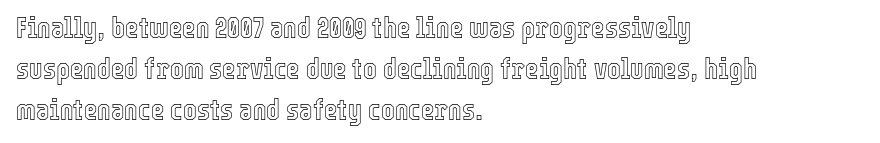
The image shows 29 px condensed type, upright; set left-aligned, normal line spacing (1.42x), normal letter spacing, not underlined; a medium x-height.
